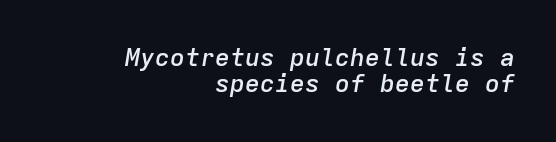
The image shows 25 px text type, italic (leaning right); set right-aligned, tight line spacing (1.05x), normal letter spacing, not underlined.
